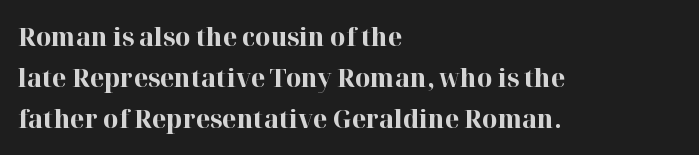
Standard letterfit; no display-style spreading of the glyphs. Compared with typical paragraphs, the rows here are spaced about the same. A bare baseline throughout the passage. Every stem runs plumb, perpendicular to the baseline. The typesetter chose a ragged-right arrangement here. The font is running at its bold setting.
